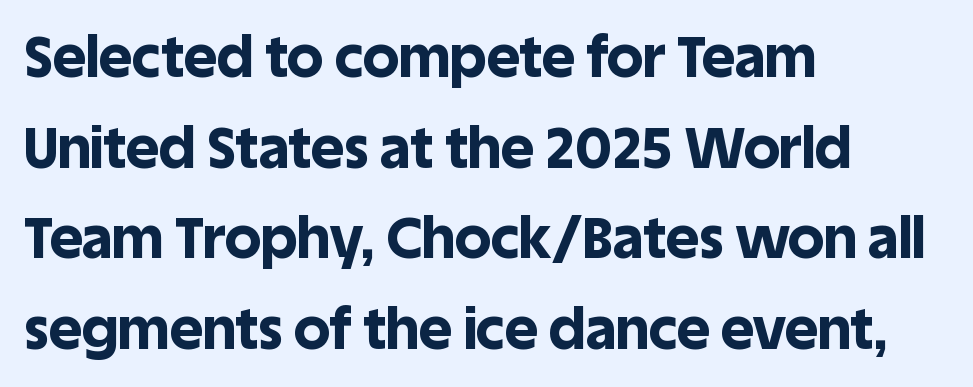
Q: Is the text bold? A: Yes.
Q: Is the text italic (slanted)? A: No, it is upright.
Q: Is the typeface a serif or a sans-serif typeface? A: Sans-serif.
Q: Is the text underlined? A: No.
Q: How is the paragraph aligned? A: Left-aligned.
Q: Is the spacing between letters normal or unusually wide? A: Normal.
Q: Is the spacing between lines tight, normal or loose? A: Normal.
Q: Width (condensed, normal, or wide)? A: Normal.
Q: x-height? A: Large.
Q: Monospaced? A: No.
